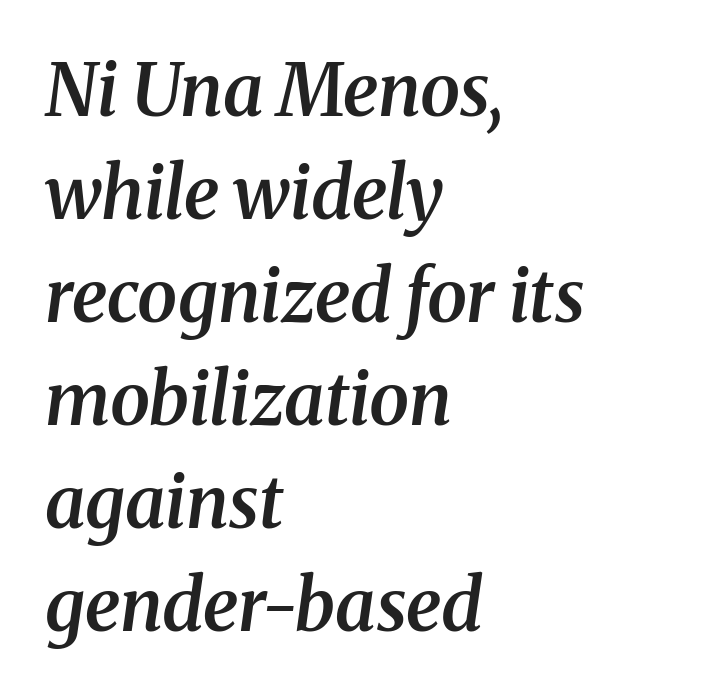
Nobody touched the tracking dial on this one. Rule under the text: the space is simply empty. This sample keeps an unexceptional amount of space between lines. Summary of weight: moderately heavy, a semibold. A typesetter would label this face a serif. Slant detected: the letters are inclined.
